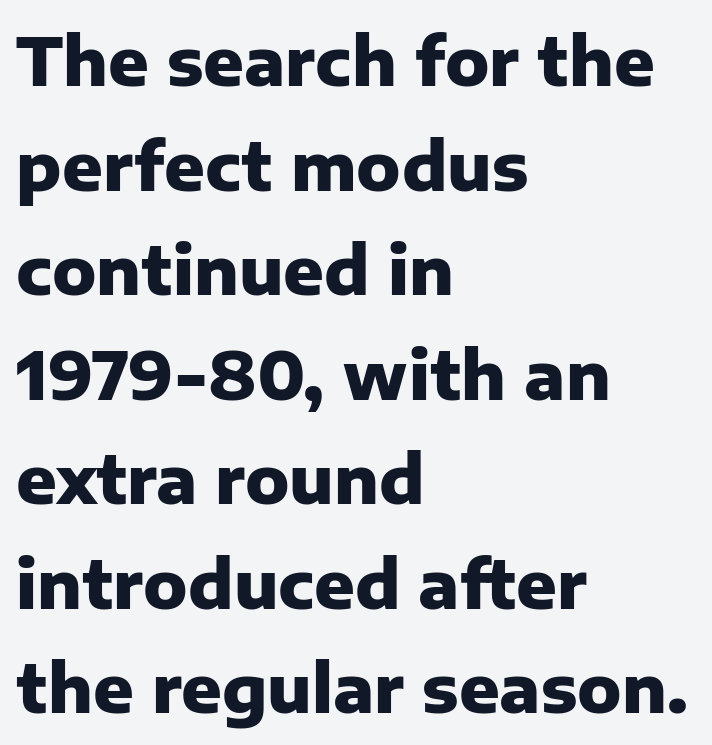
The image shows 67 px heavy sans-serif type, upright; set left-aligned, normal line spacing (1.56x), normal letter spacing, not underlined; low stroke contrast and a medium x-height.
